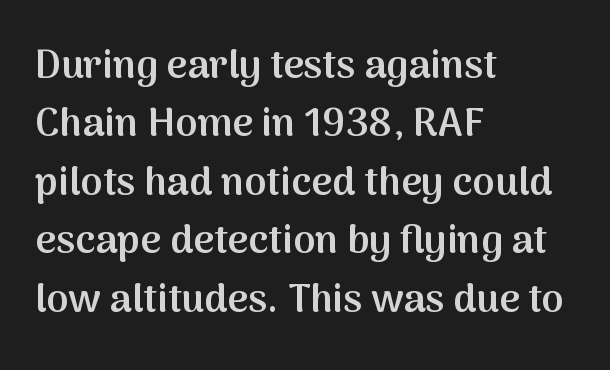
No extra tracking has been applied to these lines. The space beneath each line is pristine and unruled. The typesetting leans somewhat heavy: a semibold. Every row of glyphs begins at an identical x-position on the left.
